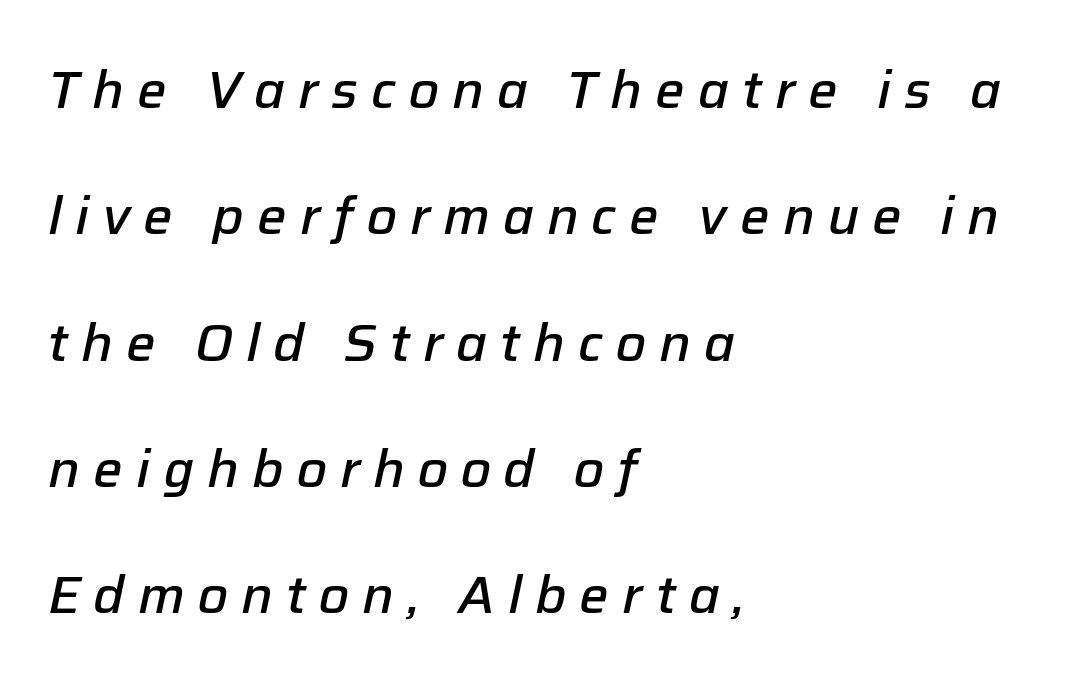
{"italic": "yes", "lean": "right", "slant_degrees": 12, "bold": "semi", "weight": "semibold", "width": "normal", "stroke_contrast": "low", "x_height": "medium", "monospaced": "no", "underline": "no", "align": "left", "line_spacing": "loose", "line_spacing_ratio": 2.43, "letter_spacing": "wide", "letter_spacing_em": 0.25, "glyph_px": 52}
